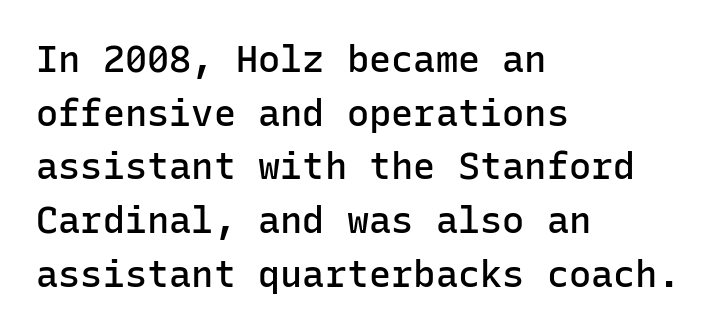
Q: Is the text bold? A: Semi-bold.
Q: Is the text italic (slanted)? A: No, it is upright.
Q: Is the typeface a serif or a sans-serif typeface? A: Sans-serif.
Q: Is the text underlined? A: No.
Q: How is the paragraph aligned? A: Left-aligned.
Q: Is the spacing between letters normal or unusually wide? A: Normal.
Q: Is the spacing between lines tight, normal or loose? A: Normal.
Q: Width (condensed, normal, or wide)? A: Normal.
Q: Stroke contrast? A: Low.
Q: x-height? A: Medium.
Q: Monospaced? A: Yes.
